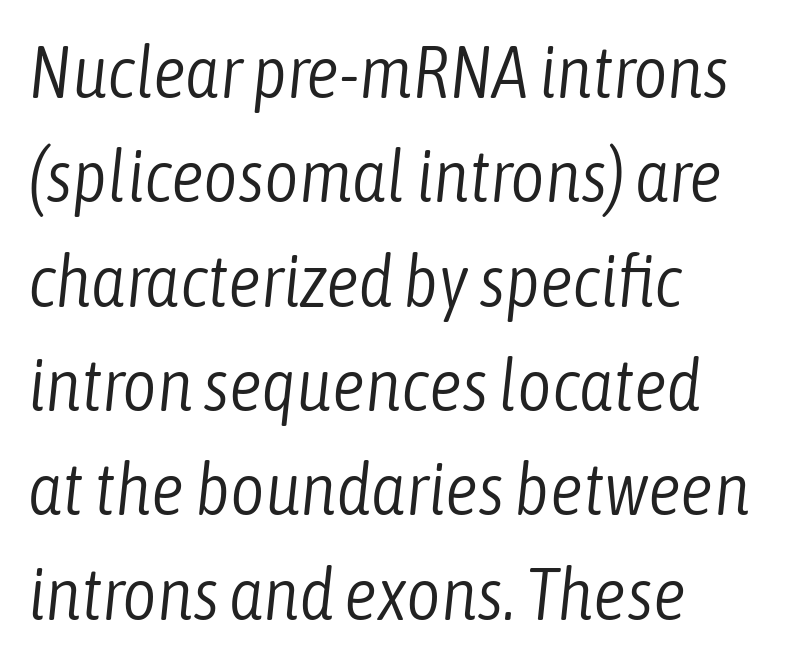
Each word holds together tightly as a unit, with standard inter-letter gaps. Line beginnings align vertically; line endings do not. It's the slanting kind of type. The strip under each line holds only bare page. Stroke thickness stays within the range of a standard reading face or lighter.
